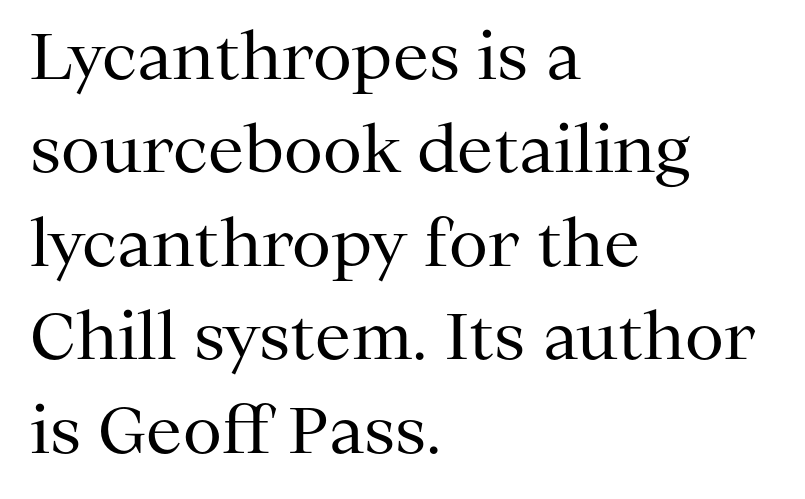
Glyph-to-glyph distance matches everyday printed text. Type without underlining. Letters have the restrained weight of plain body copy at most. The specimen reads as upright at a glance. Each letter's strokes conclude with small projecting serifs.
